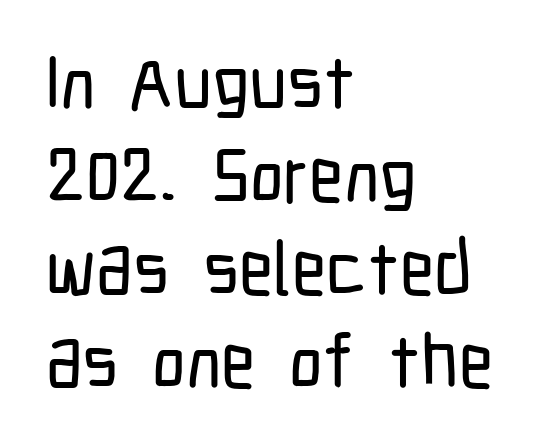
Q: Is the text italic (slanted)? A: No, it is upright.
Q: Is the typeface a serif or a sans-serif typeface? A: Sans-serif.
Q: Is the text underlined? A: No.
Q: How is the paragraph aligned? A: Left-aligned.
Q: Is the spacing between letters normal or unusually wide? A: Normal.
Q: Width (condensed, normal, or wide)? A: Condensed.
Q: Stroke contrast? A: Low.
Q: x-height? A: Medium.
Q: Monospaced? A: No.
